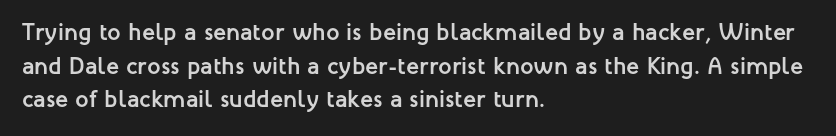
The image shows 24 px bold type, upright; set left-aligned, normal line spacing (1.4x), normal letter spacing, not underlined.
